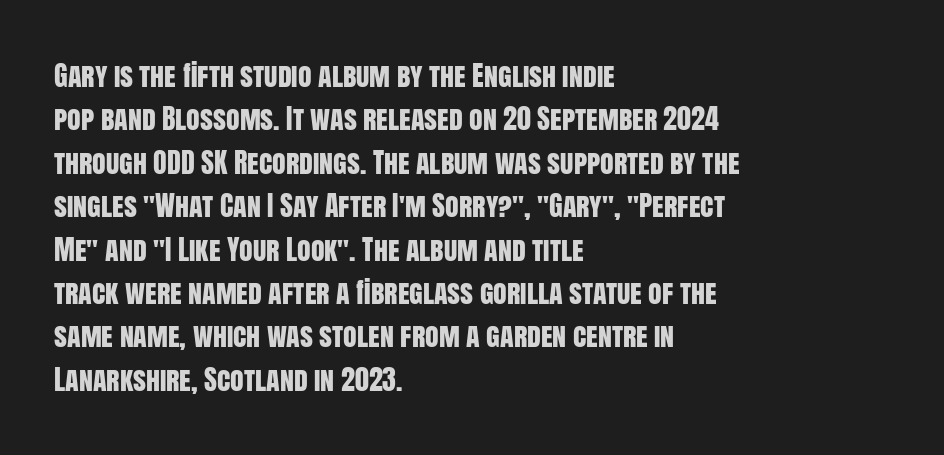
{"serif": "no", "italic": "no", "width": "condensed", "stroke_contrast": "low", "x_height": "large", "monospaced": "no", "underline": "no", "align": "left", "line_spacing": "normal", "line_spacing_ratio": 1.55, "letter_spacing": "normal", "letter_spacing_em": 0.0, "glyph_px": 28}
